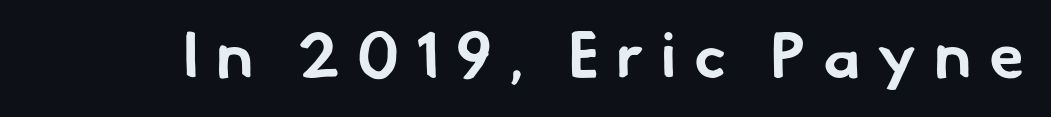
{"serif": "no", "bold": "yes", "weight": "bold", "width": "normal", "stroke_contrast": "low", "x_height": "small", "monospaced": "no", "underline": "no", "letter_spacing": "wide", "letter_spacing_em": 0.27, "glyph_px": 64}
